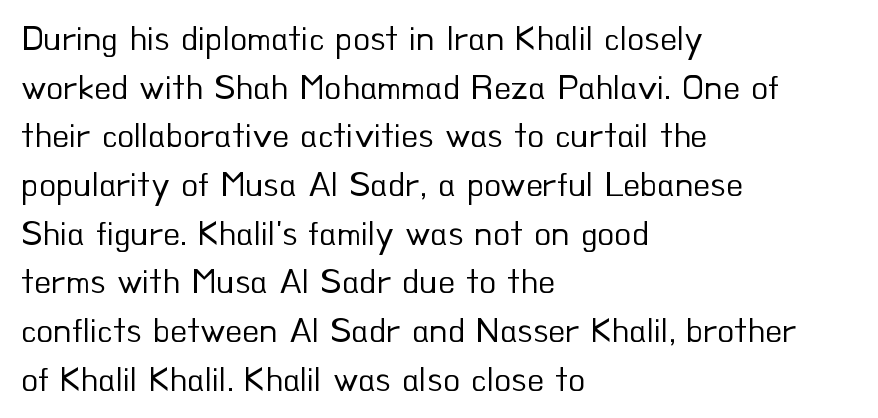
The image shows 35 px regular-weight sans-serif type, upright; set left-aligned, normal line spacing (1.39x), normal letter spacing, not underlined; low stroke contrast and a small x-height.
